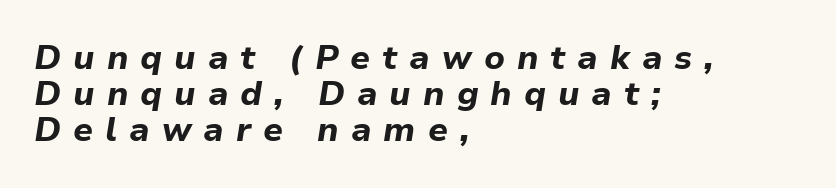
The image shows 34 px bold type, italic (leaning right); set left-aligned, tight line spacing (1.06x), unusually wide letter spacing (+0.35 em), not underlined; low stroke contrast and a medium x-height.
